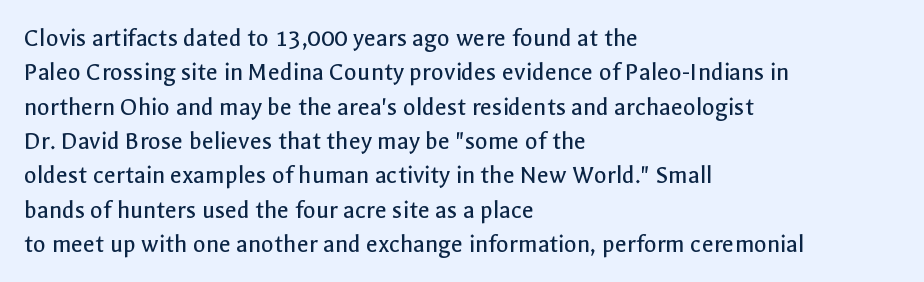
The image shows 26 px text type, upright; set left-aligned, normal line spacing (1.32x), normal letter spacing, not underlined.
